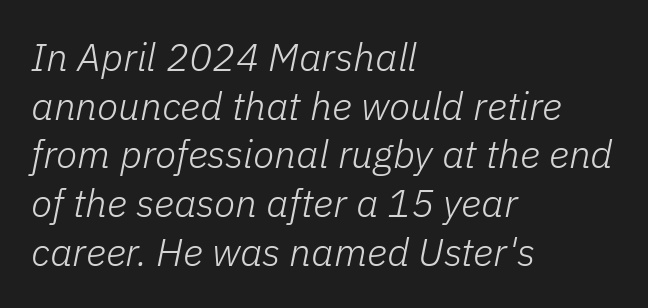
The image shows 39 px light type, italic (leaning right); set left-aligned, normal line spacing (1.25x), normal letter spacing, not underlined; low stroke contrast and a medium x-height.
